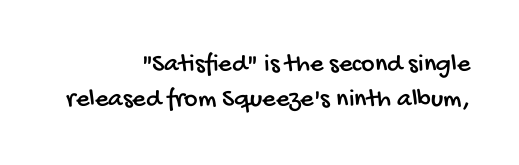
Q: Is the text underlined? A: No.
Q: How is the paragraph aligned? A: Right-aligned.
Q: Is the spacing between letters normal or unusually wide? A: Normal.
Q: Is the spacing between lines tight, normal or loose? A: Normal.
